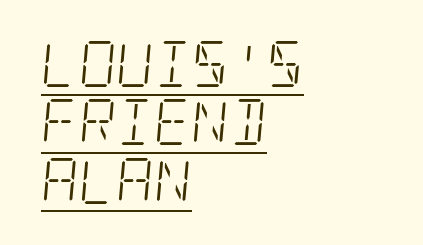
Q: Is the text bold? A: No.
Q: Is the text italic (slanted)? A: Yes, it leans right by about 5 degrees.
Q: Is the typeface a serif or a sans-serif typeface? A: Serif.
Q: Is the text underlined? A: Yes.
Q: How is the paragraph aligned? A: Left-aligned.
Q: Is the spacing between letters normal or unusually wide? A: Normal.
Q: Is the spacing between lines tight, normal or loose? A: Normal.
Q: Width (condensed, normal, or wide)? A: Condensed.
Q: Stroke contrast? A: Low.
Q: x-height? A: Large.
